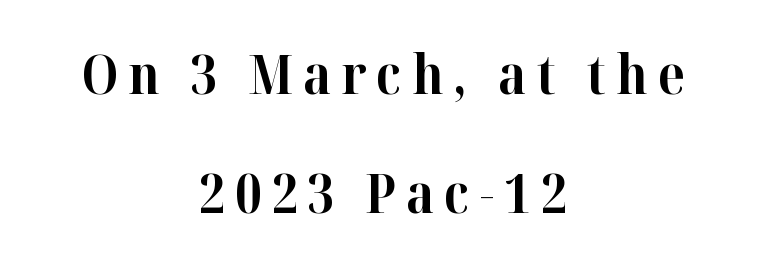
Descenders are the only things crossing below the line. This sample has the flowing, uneven cadence of proportional lettering. Font category for this specimen: serif. These words are printed bold, with thick strokes throughout. If you drew a line through each stem, it would be perfectly vertical. A centered setting, common on invitations and titles, is used for this passage.
